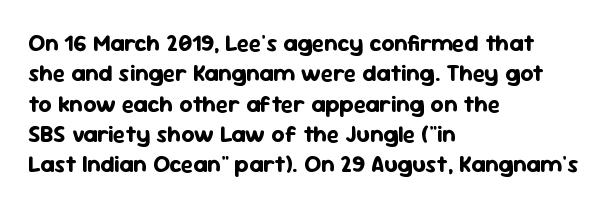
{"italic": "no", "bold": "yes", "underline": "no", "align": "left", "line_spacing": "normal", "line_spacing_ratio": 1.32, "letter_spacing": "normal", "letter_spacing_em": 0.0, "glyph_px": 23}
